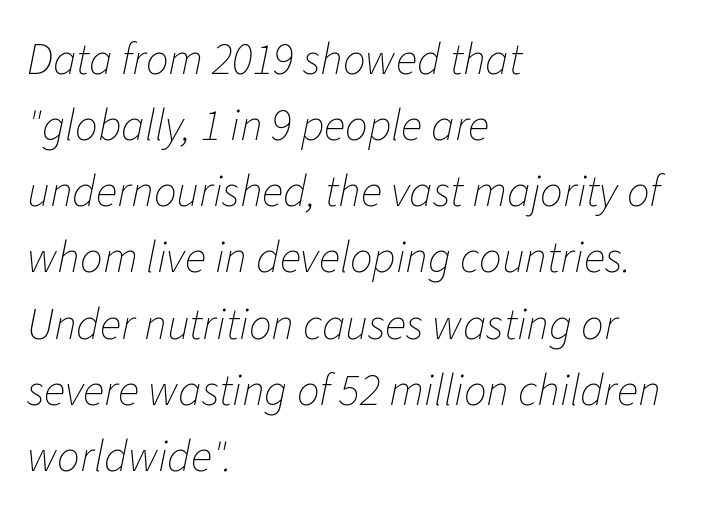
Q: Is the text bold? A: No.
Q: Is the text italic (slanted)? A: Yes, it leans right by about 11 degrees.
Q: Is the text underlined? A: No.
Q: How is the paragraph aligned? A: Left-aligned.
Q: Is the spacing between letters normal or unusually wide? A: Normal.
Q: Is the spacing between lines tight, normal or loose? A: Normal.
Q: Width (condensed, normal, or wide)? A: Normal.
Q: Stroke contrast? A: Low.
Q: x-height? A: Medium.
Q: Monospaced? A: No.
